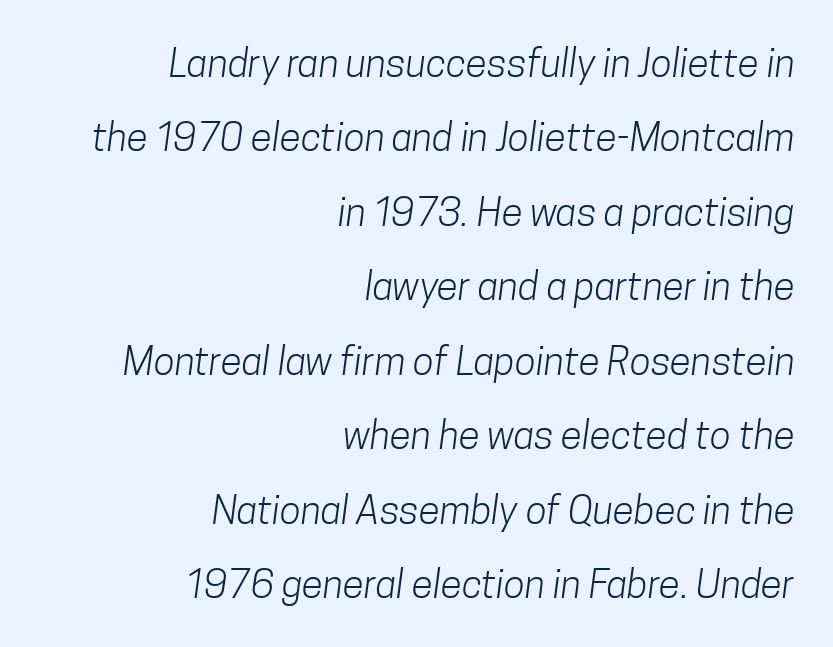
The image shows 39 px light, condensed sans-serif type; set right-aligned, loose line spacing (1.91x), normal letter spacing, not underlined; low stroke contrast and a medium x-height.
